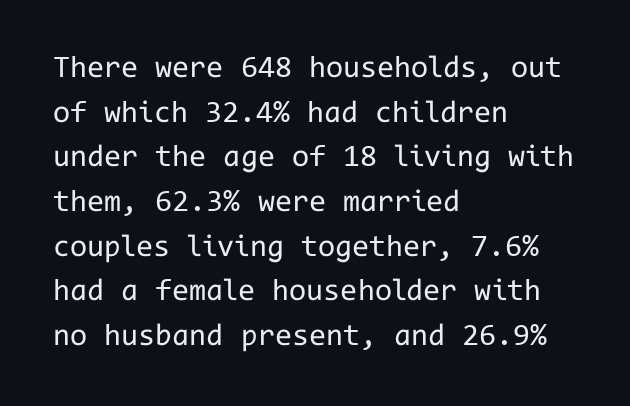
The image shows 31 px regular-weight sans-serif type, upright, monospaced; set left-aligned, normal line spacing (1.44x), normal letter spacing, not underlined; low stroke contrast and a medium x-height.
